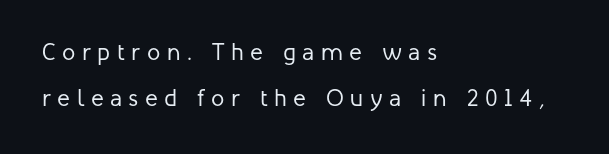
Lines of text with bare space underneath. Summary of vertical rhythm: relaxed, with wide interline spacing. Reading down the block, your eye returns to a fixed left position each line. This sample uses an upright cut, with every glyph sitting square on the baseline. The type is letterspaced generously, with wide tracking.
